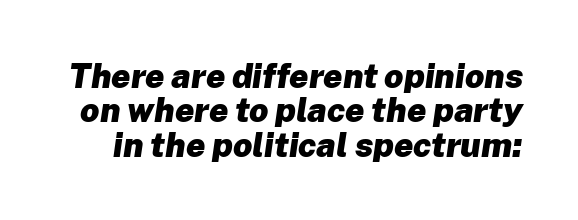
Q: Is the text bold? A: Yes.
Q: Is the text italic (slanted)? A: Yes, it leans right by about 8 degrees.
Q: Is the text underlined? A: No.
Q: Is the spacing between letters normal or unusually wide? A: Normal.
Q: Is the spacing between lines tight, normal or loose? A: Tight.
Q: Width (condensed, normal, or wide)? A: Normal.
Q: Stroke contrast? A: Low.
Q: x-height? A: Medium.
Q: Monospaced? A: No.
